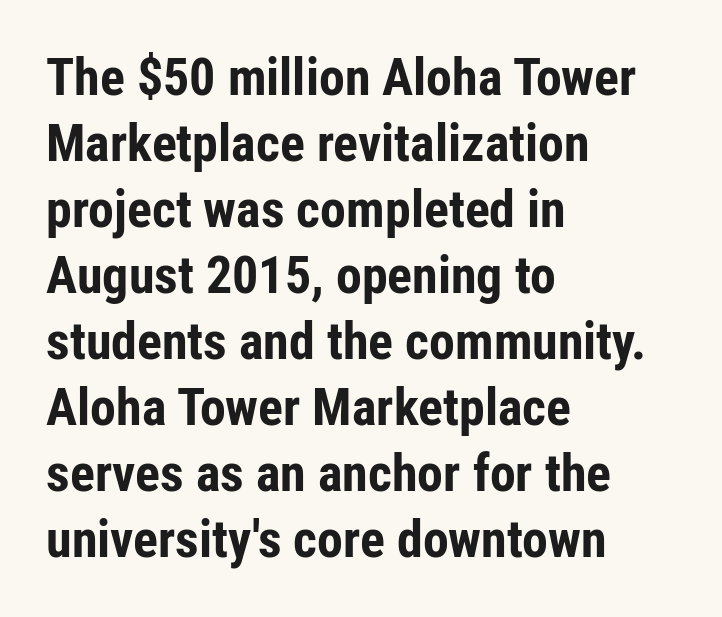
Nothing unusual about the tracking: characters are spaced as the font intends. A typesetter would mark this as roman, not italic. Look at the stroke-to-counter ratio: heavy, a bold. Lines of text with bare space underneath. The type family on display is of the sans-serif kind. Left-aligned paragraph, ragged on the right.
